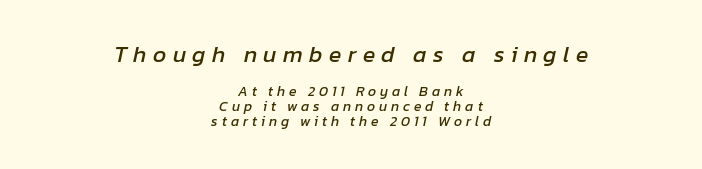
Q: Is the text italic (slanted)? A: Yes, it leans right by about 12 degrees.
Q: Is the text underlined? A: No.
Q: How is the paragraph aligned? A: Centered.
Q: Is the spacing between letters normal or unusually wide? A: Unusually wide.
Q: Is the spacing between lines tight, normal or loose? A: Tight.
Q: Which block of text is set in a larger size, the first (top) or the second (bottom)? A: The first (top) one.
